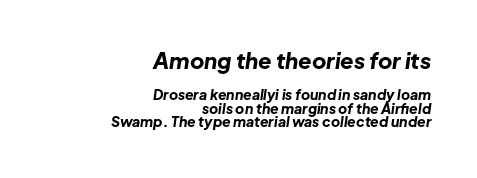
The line texture is even and compact thanks to regular tracking. Stroke thickness is high; the sample reads as a true bold. Slant detected: the letters are inclined. Reading top to bottom, the characters get smaller at the block break. Check the space under the baseline: it is left empty. One glance says dense: line gaps are narrower than usual.
